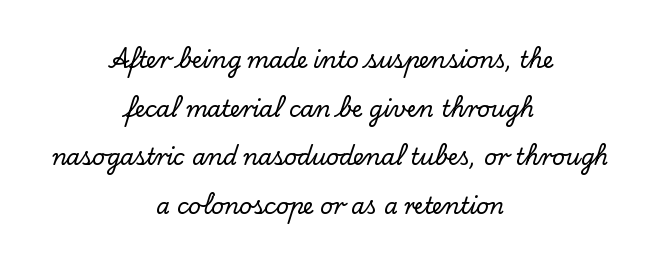
{"underline": "no", "align": "center", "line_spacing": "loose", "line_spacing_ratio": 2.21, "letter_spacing": "normal", "letter_spacing_em": 0.0, "glyph_px": 22}
